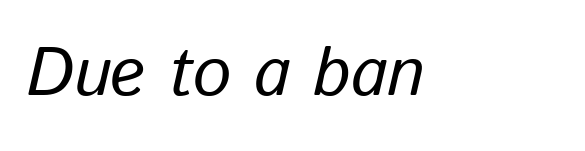
The image shows 68 px text type, italic (leaning right); set left-aligned, normal letter spacing, not underlined; low stroke contrast and a medium x-height.
